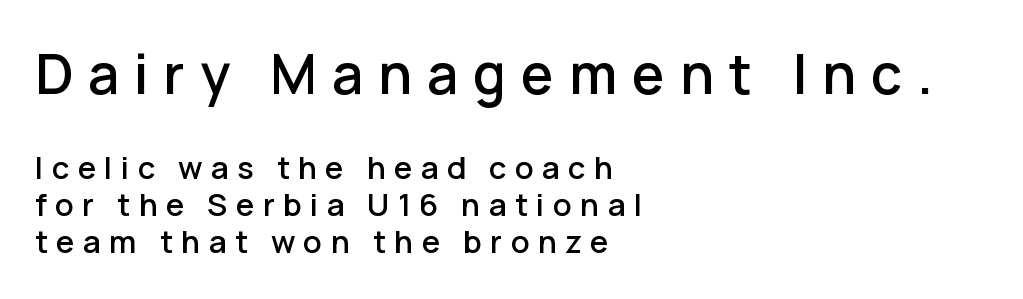
Teacher's note: observe the even left margin — that is flush-left alignment. Note the varied advance widths — an 'i' is clearly narrower than an 'm'. The words here are not underlined. The initial chunk of copy outweighs the following chunk in type size.
